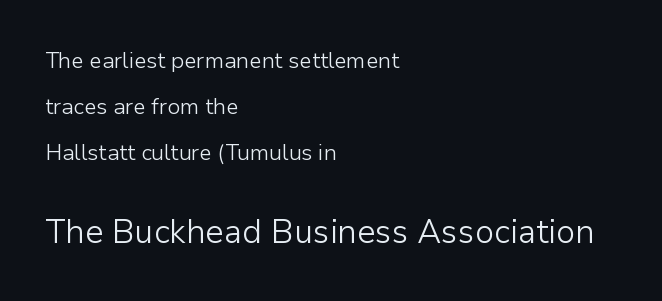
{"serif": "no", "italic": "no", "bold": "no", "weight": "light", "width": "normal", "stroke_contrast": "low", "x_height": "medium", "monospaced": "no", "underline": "no", "align": "left", "line_spacing": "loose", "line_spacing_ratio": 2.09, "letter_spacing": "normal", "letter_spacing_em": 0.0, "larger_block": "second", "size_ratio": 1.5, "glyph_px": 33}
